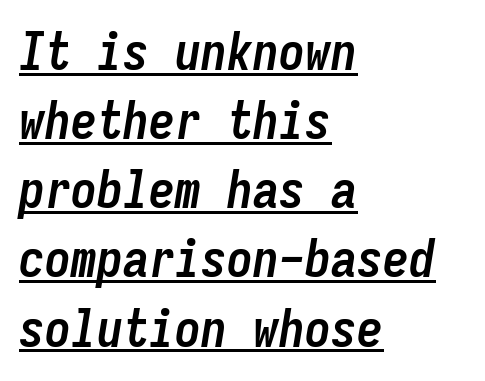
The image shows 52 px semibold, condensed type, italic (leaning right), monospaced; set left-aligned, normal line spacing (1.33x), normal letter spacing, underlined; low stroke contrast and a medium x-height.
